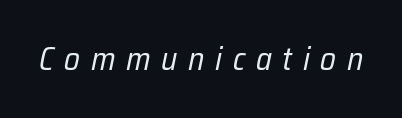
Inter-character spacing is expanded well beyond the font's built-in metrics. The area under the type is left untouched. A quiet, ordinary-to-light weight characterises the typeface. The rendering uses natural spacing where letterforms have individual widths.
